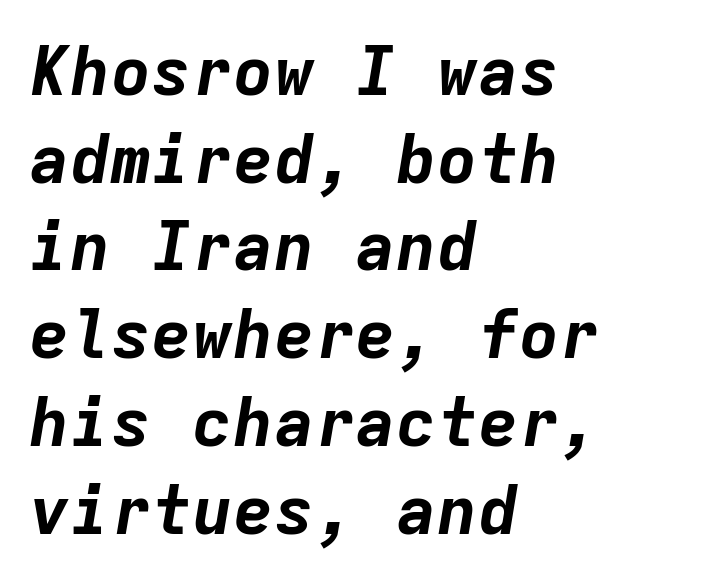
{"italic": "yes", "lean": "right", "slant_degrees": 9, "bold": "yes", "weight": "bold", "width": "normal", "stroke_contrast": "low", "x_height": "medium", "monospaced": "yes", "underline": "no", "align": "left", "line_spacing": "normal", "line_spacing_ratio": 1.29, "letter_spacing": "normal", "letter_spacing_em": 0.0, "glyph_px": 68}
